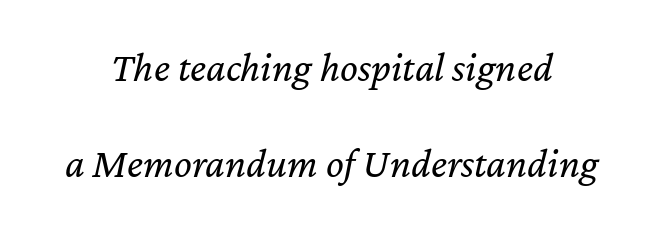
Nothing heavy about these letters — not bold at all. The leading is generous, giving the passage an open texture. These lines were composed using italics. The passage shown is not underscored anywhere. Each letter keeps its own natural width here, so spacing adapts to shape. Nothing unusual about the tracking: characters are spaced as the font intends.
